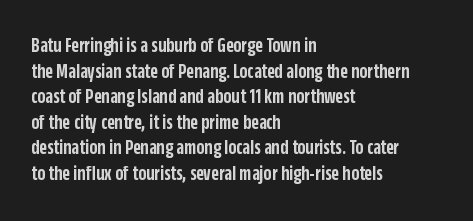
The image shows 21 px text type, upright; set left-aligned, line spacing 1.22x, normal letter spacing, not underlined.
